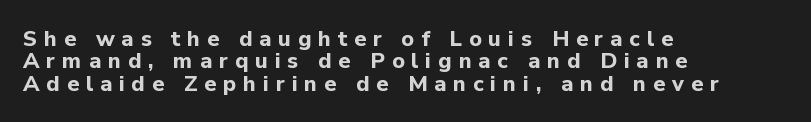
The image shows 22 px bold type, upright; set left-aligned, tight line spacing (1.02x), unusually wide letter spacing (+0.31 em), not underlined.
